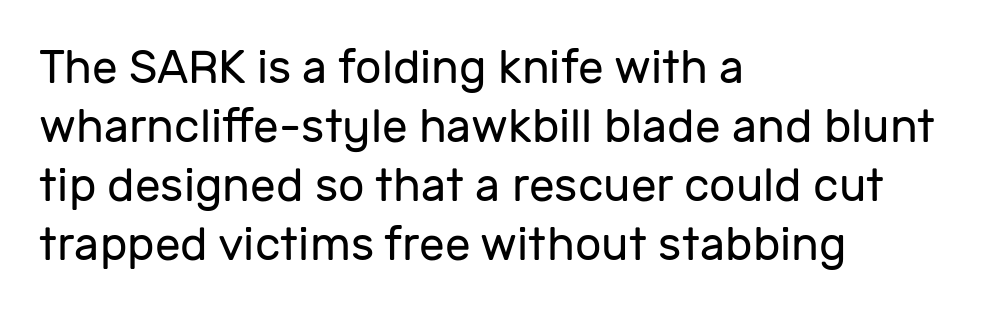
The image shows 46 px regular-weight sans-serif type, upright; set left-aligned, normal line spacing (1.28x), normal letter spacing, not underlined; low stroke contrast and a medium x-height.
